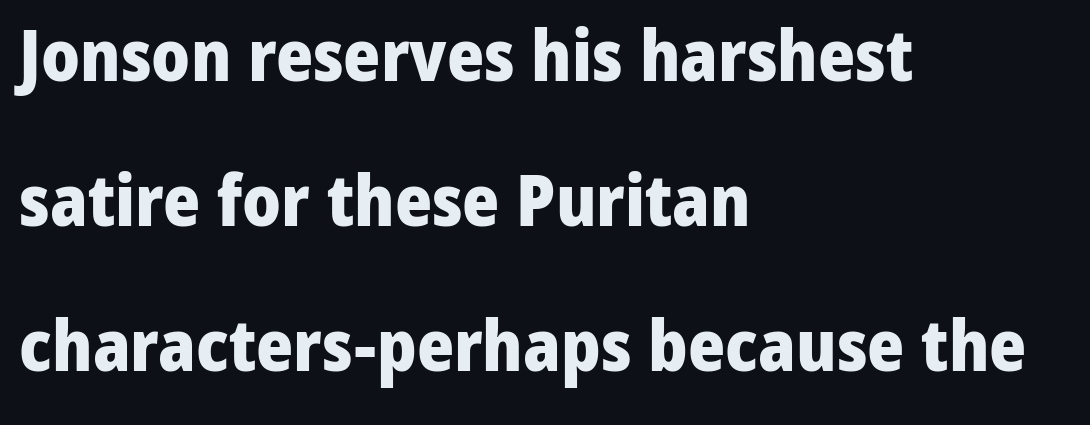
Unlike italic type, these characters show no tilt at all. This rendering features lettering with no underline. A typesetter would call this zero additional tracking. Looks like regular typesetting: each glyph gets only the width it needs. The face used here is a sans, in the tradition of grotesques and geometrics.
